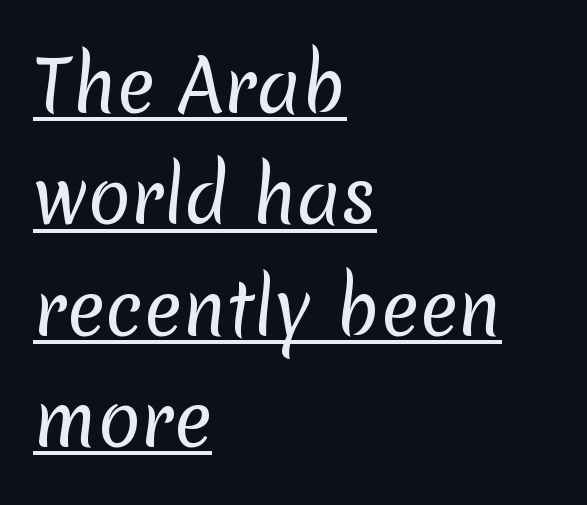
{"serif": "no", "bold": "no", "weight": "regular", "width": "normal", "stroke_contrast": "low", "x_height": "medium", "monospaced": "no", "underline": "yes", "align": "left", "line_spacing": "normal", "line_spacing_ratio": 1.57, "letter_spacing": "normal", "letter_spacing_em": 0.0, "glyph_px": 71}
